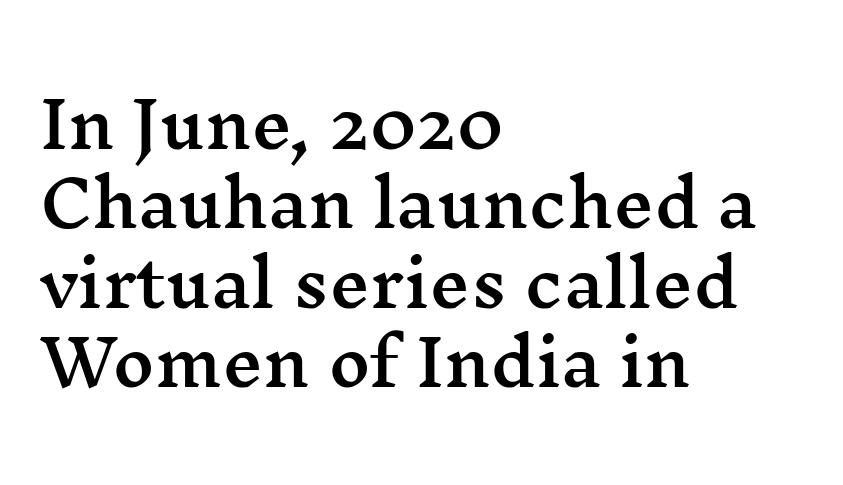
{"serif": "yes", "italic": "no", "width": "wide", "stroke_contrast": "medium", "x_height": "medium", "monospaced": "no", "underline": "no", "align": "left", "line_spacing_ratio": 1.24, "letter_spacing": "normal", "letter_spacing_em": 0.0, "glyph_px": 64}
